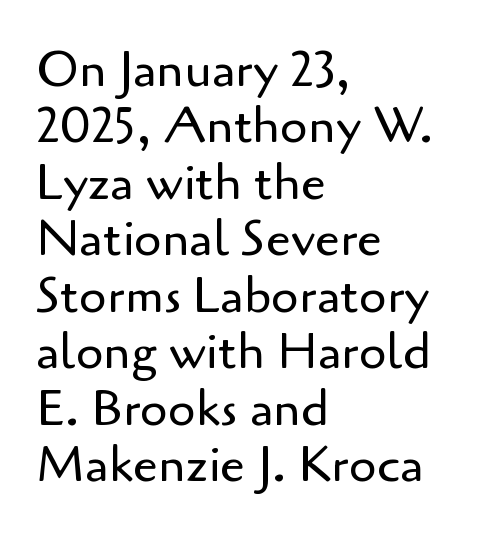
Q: Is the text bold? A: No.
Q: Is the text italic (slanted)? A: No, it is upright.
Q: Is the typeface a serif or a sans-serif typeface? A: Sans-serif.
Q: Is the text underlined? A: No.
Q: How is the paragraph aligned? A: Left-aligned.
Q: Is the spacing between letters normal or unusually wide? A: Normal.
Q: Is the spacing between lines tight, normal or loose? A: Tight.
Q: Width (condensed, normal, or wide)? A: Normal.
Q: Stroke contrast? A: Low.
Q: x-height? A: Small.
Q: Monospaced? A: No.
